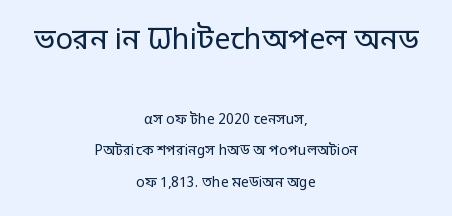
The image shows 29 px regular-weight sans-serif type, upright; set centered, loose line spacing (2.26x), normal letter spacing, not underlined; the first (top) block is 2.07x larger; low stroke contrast and a large x-height.
